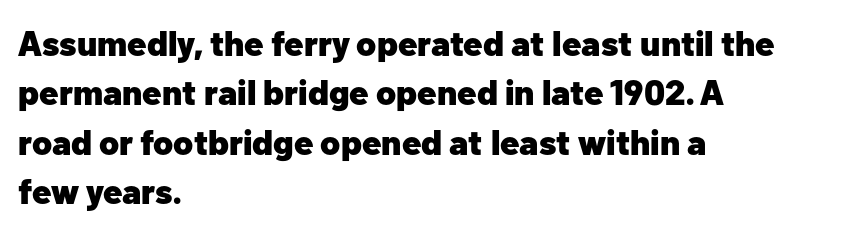
Line spacing here is normal. Nothing sits at the stroke ends, so this counts as sans-serif. The string is rendered with underlining switched off. Character widths vary here, with narrow letters taking less room than wide ones. A full-strength bold gives these letters their thick strokes.
